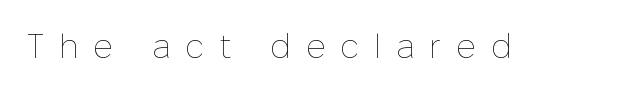
Varying glyph widths throughout — classic text-font behaviour. Plain, unruled lines of type. Short note: letters widely spaced. Posture: vertical. Stroke thickness stays within the range of a standard reading face or lighter.
